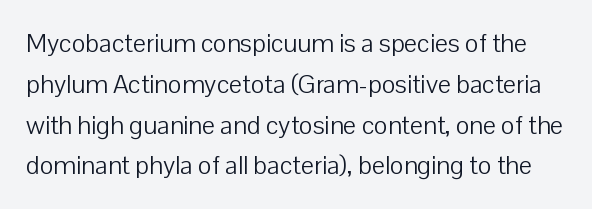
Q: Is the text bold? A: No.
Q: Is the text italic (slanted)? A: No, it is upright.
Q: Is the text underlined? A: No.
Q: Is the spacing between letters normal or unusually wide? A: Normal.
Q: Is the spacing between lines tight, normal or loose? A: Normal.
